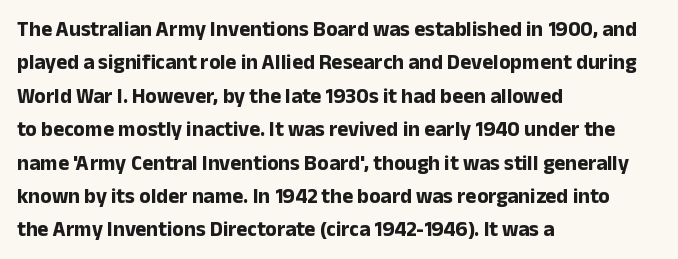
{"italic": "no", "bold": "yes", "underline": "no", "align": "left", "line_spacing": "normal", "line_spacing_ratio": 1.59, "letter_spacing": "normal", "letter_spacing_em": 0.0, "glyph_px": 21}
